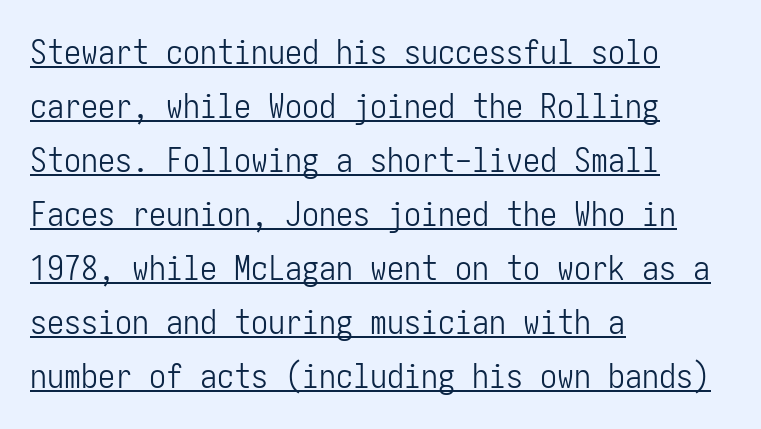
The image shows 34 px light, condensed sans-serif type, upright; set left-aligned, normal line spacing (1.59x), normal letter spacing, underlined; low stroke contrast and a medium x-height.
